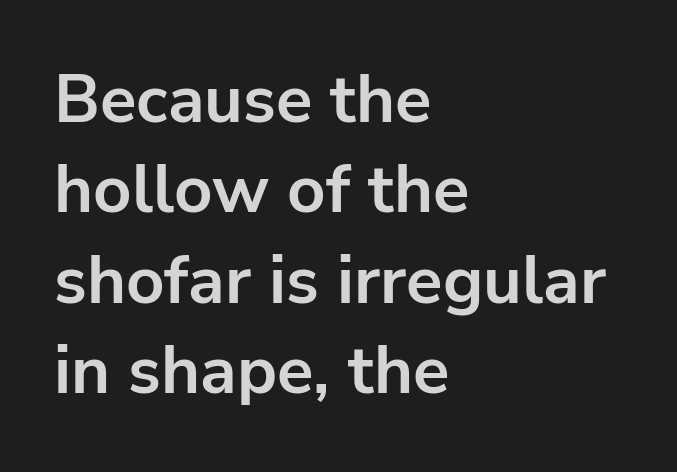
Q: Is the text bold? A: Yes.
Q: Is the text italic (slanted)? A: No, it is upright.
Q: Is the typeface a serif or a sans-serif typeface? A: Sans-serif.
Q: Is the text underlined? A: No.
Q: How is the paragraph aligned? A: Left-aligned.
Q: Is the spacing between letters normal or unusually wide? A: Normal.
Q: Is the spacing between lines tight, normal or loose? A: Normal.
Q: Width (condensed, normal, or wide)? A: Normal.
Q: Stroke contrast? A: Low.
Q: x-height? A: Medium.
Q: Monospaced? A: No.
